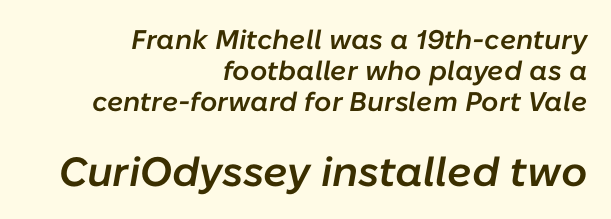
The image shows 41 px semibold type, italic (leaning right); set right-aligned, tight line spacing (1.14x), normal letter spacing, not underlined; the second (bottom) block is 1.52x larger; low stroke contrast and a medium x-height.
